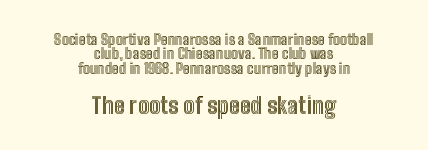
The image shows 22 px text type, upright; set centered, tight line spacing (1.03x), normal letter spacing, not underlined; the second (bottom) block is 1.57x larger.
